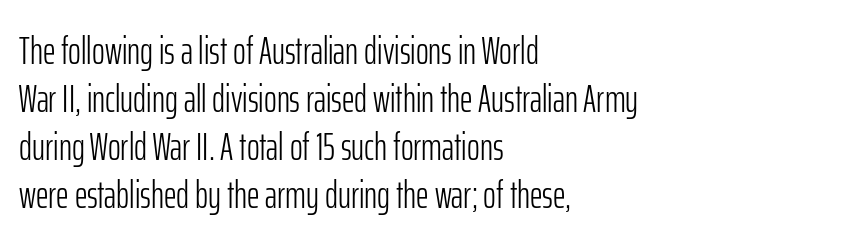
{"serif": "no", "italic": "no", "bold": "no", "weight": "light", "width": "condensed", "stroke_contrast": "low", "x_height": "medium", "monospaced": "no", "underline": "no", "align": "left", "line_spacing_ratio": 1.23, "letter_spacing": "normal", "letter_spacing_em": 0.0, "glyph_px": 39}
